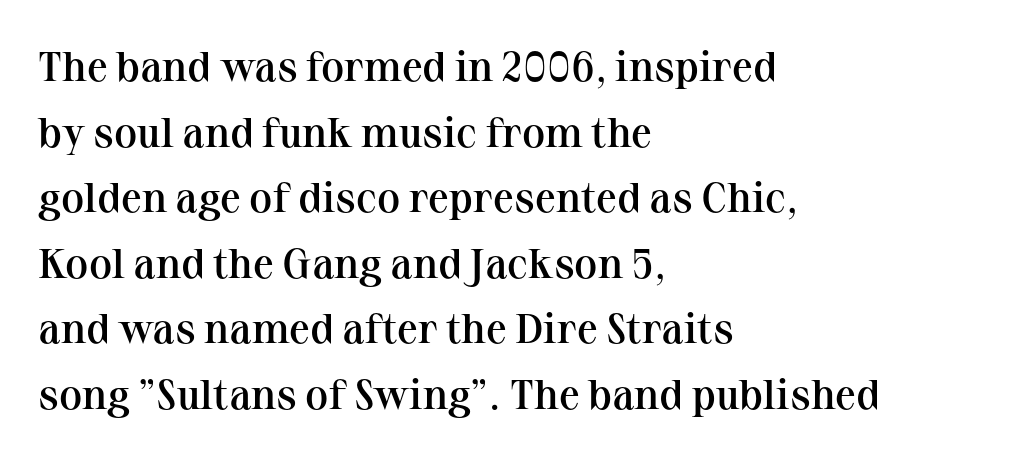
Q: Is the text bold? A: Semi-bold.
Q: Is the text italic (slanted)? A: No, it is upright.
Q: Is the typeface a serif or a sans-serif typeface? A: Serif.
Q: Is the text underlined? A: No.
Q: How is the paragraph aligned? A: Left-aligned.
Q: Is the spacing between letters normal or unusually wide? A: Normal.
Q: Is the spacing between lines tight, normal or loose? A: Normal.
Q: Width (condensed, normal, or wide)? A: Normal.
Q: Stroke contrast? A: Medium.
Q: x-height? A: Medium.
Q: Monospaced? A: No.
